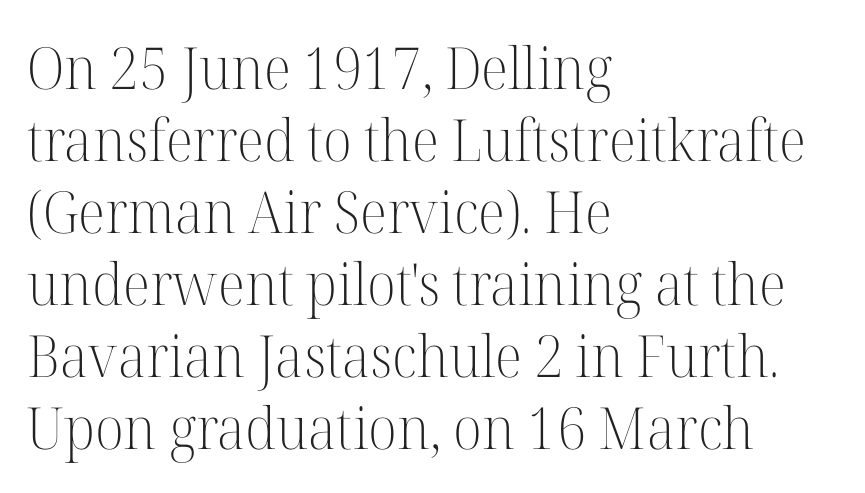
{"serif": "yes", "italic": "no", "bold": "no", "weight": "light", "width": "normal", "stroke_contrast": "high", "x_height": "medium", "monospaced": "no", "underline": "no", "align": "left", "line_spacing_ratio": 1.24, "letter_spacing": "normal", "letter_spacing_em": 0.0, "glyph_px": 58}
